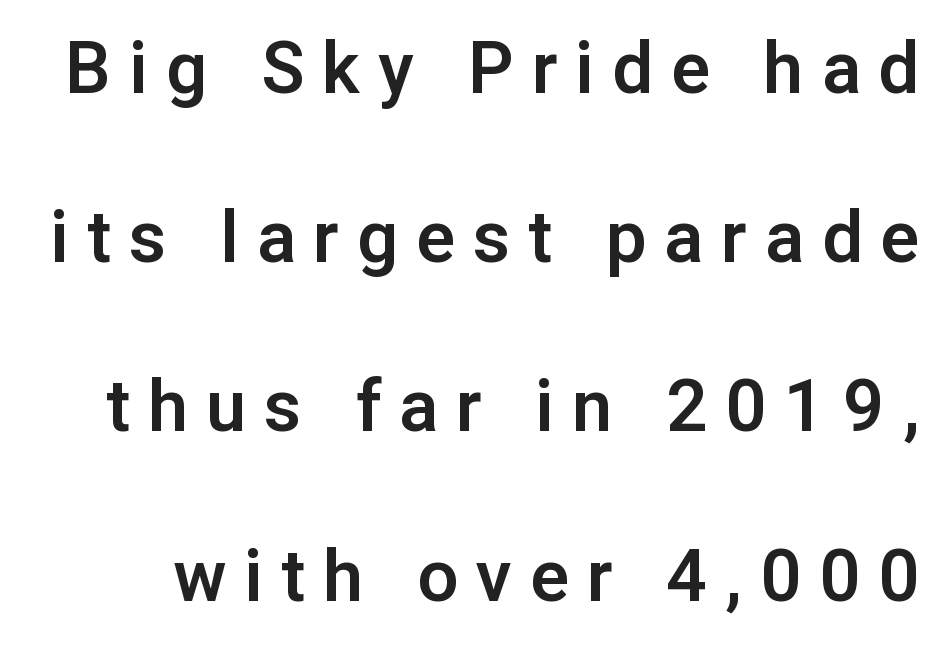
The image shows 72 px sans-serif type, upright; set loose line spacing (2.35x), unusually wide letter spacing (+0.25 em), not underlined; low stroke contrast and a medium x-height.
